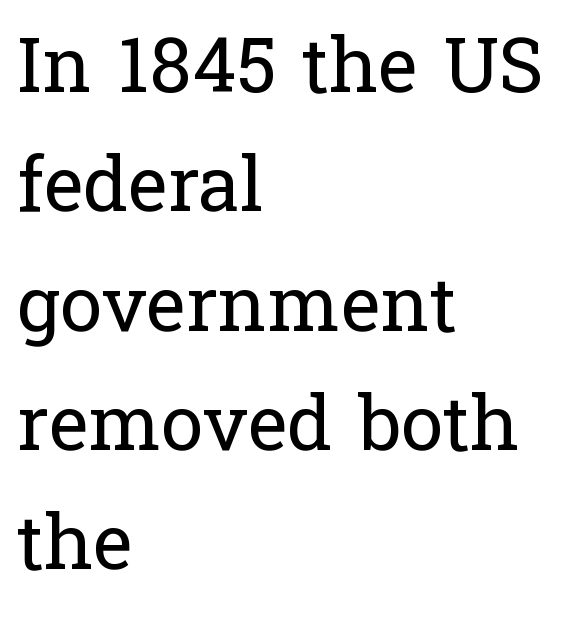
{"serif": "yes", "italic": "no", "bold": "no", "weight": "regular", "width": "normal", "stroke_contrast": "low", "x_height": "medium", "monospaced": "no", "underline": "no", "align": "left", "line_spacing": "normal", "line_spacing_ratio": 1.57, "letter_spacing": "normal", "letter_spacing_em": 0.0, "glyph_px": 76}
